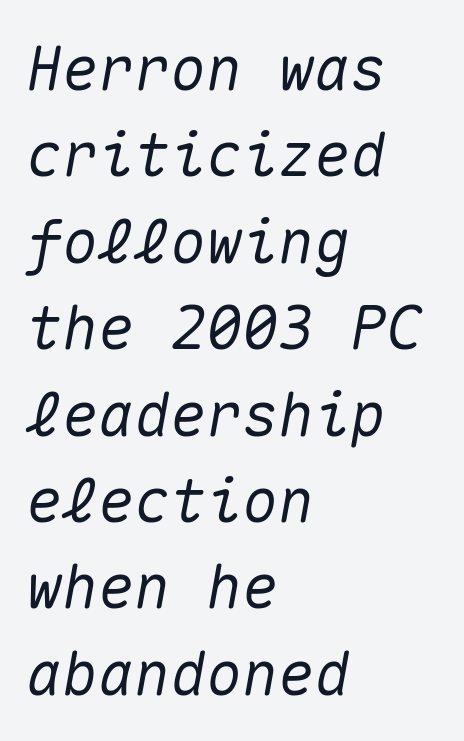
The image shows 60 px text type, italic (leaning right), monospaced; set left-aligned, normal line spacing (1.44x), normal letter spacing, not underlined; medium stroke contrast and a medium x-height.
